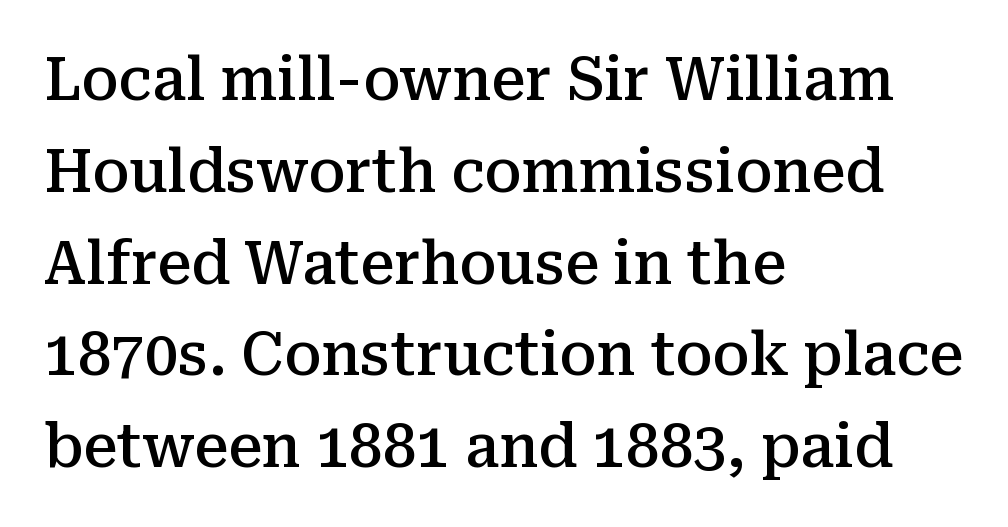
A clean baseline with only descenders dipping below it. Here the designer chose a conventional face with non-uniform glyph widths. Normally led — the rows are evenly, conventionally spaced. When letters stand straight like this, we call the style roman or upright. Are there feet on the stems? There are — it's a serif. Stroke thickness is moderately raised; the sample reads as semibold.
